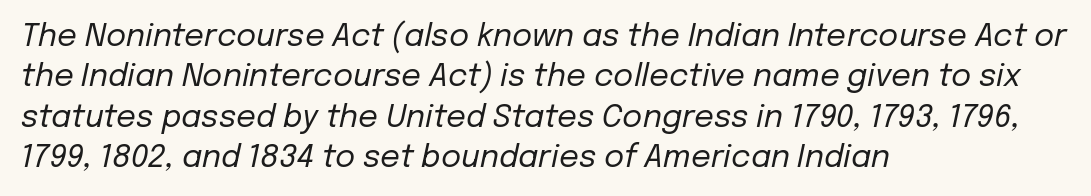
{"italic": "yes", "lean": "right", "slant_degrees": 12, "bold": "no", "weight": "regular", "width": "normal", "stroke_contrast": "low", "x_height": "medium", "monospaced": "no", "underline": "no", "align": "left", "line_spacing": "normal", "line_spacing_ratio": 1.3, "letter_spacing": "normal", "letter_spacing_em": 0.0, "glyph_px": 31}
